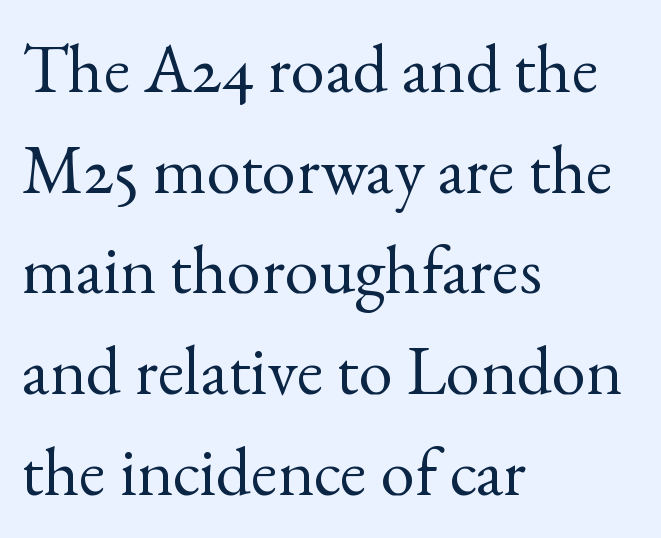
{"serif": "yes", "italic": "no", "bold": "no", "weight": "regular", "width": "normal", "x_height": "small", "monospaced": "no", "underline": "no", "align": "left", "line_spacing": "normal", "line_spacing_ratio": 1.46, "letter_spacing": "normal", "letter_spacing_em": 0.0, "glyph_px": 69}
